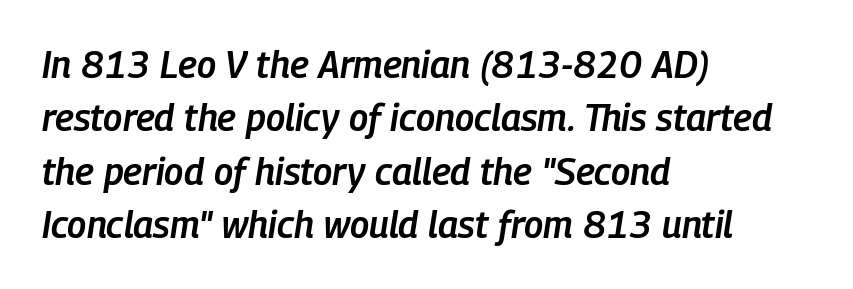
The image shows 37 px semibold, condensed type, italic (leaning right); set left-aligned, normal line spacing (1.44x), normal letter spacing, not underlined; low stroke contrast and a medium x-height.
